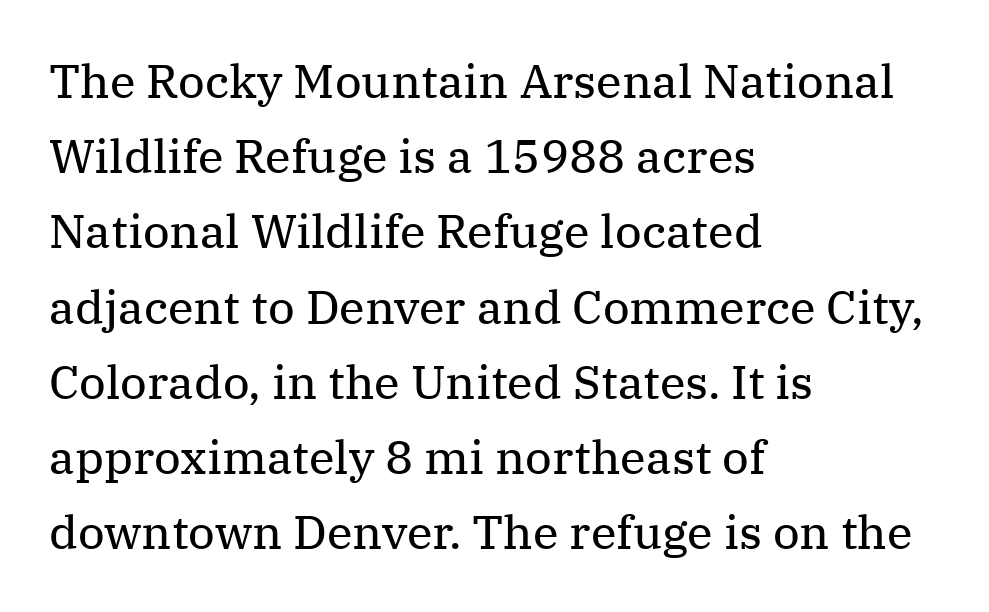
Unbolded letterforms with no extra heft. Interline gaps are of average width in this sample. Each line starts at the same left margin while the right side varies. The rendering uses natural spacing where letterforms have individual widths. This is the regular roman posture of the typeface. Default kerning and tracking; the words read as compact shapes.
